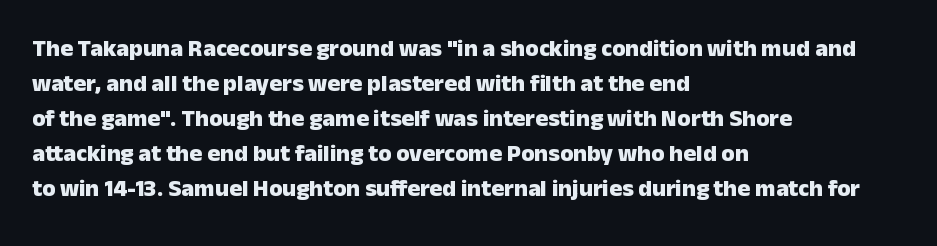
Q: Is the text bold? A: Yes.
Q: Is the text italic (slanted)? A: No, it is upright.
Q: Is the text underlined? A: No.
Q: How is the paragraph aligned? A: Left-aligned.
Q: Is the spacing between letters normal or unusually wide? A: Normal.
Q: Is the spacing between lines tight, normal or loose? A: Normal.
